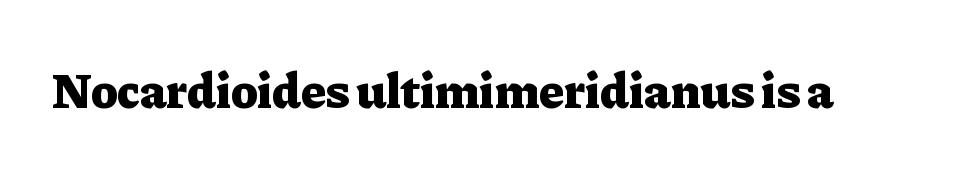
How are the letters spaced? Ordinarily, with no added tracking. Words float on clear page, feet unadorned. Notice how thick the strokes are: this is what a full bold looks like. The passage shown is typed in a proportional face where columns would drift. Old-style or modern, the face here clearly has serifs.
